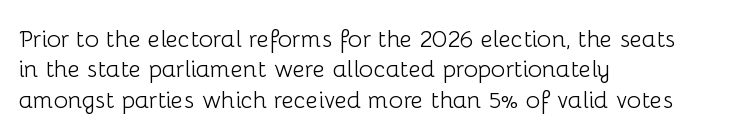
Q: Is the text bold? A: No.
Q: Is the text italic (slanted)? A: No, it is upright.
Q: Is the text underlined? A: No.
Q: How is the paragraph aligned? A: Left-aligned.
Q: Is the spacing between letters normal or unusually wide? A: Normal.
Q: Is the spacing between lines tight, normal or loose? A: Normal.
